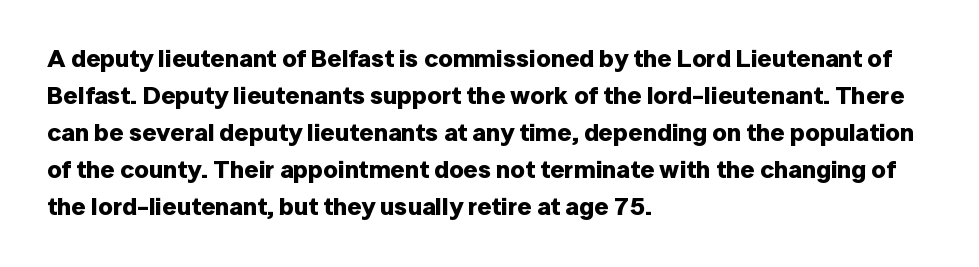
The image shows 25 px bold type, upright; set left-aligned, normal line spacing (1.48x), normal letter spacing, not underlined.
